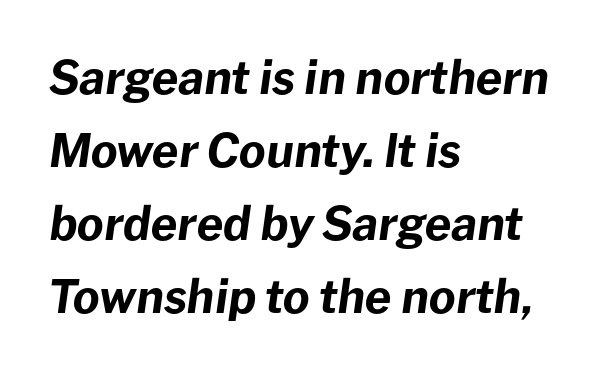
Between one letter and the next there's only the usual sliver of space. Tall strokes in this sample are angled rather than plumb. The space between consecutive lines is moderate. The ragged edge is on the right, which tells us the setting is flush left.
